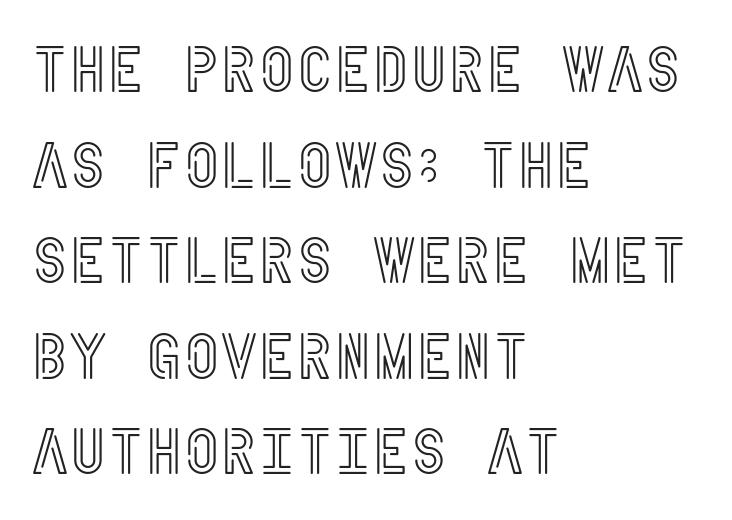
{"italic": "no", "width": "condensed", "x_height": "large", "underline": "no", "align": "left", "line_spacing": "normal", "line_spacing_ratio": 1.47, "letter_spacing": "normal", "letter_spacing_em": 0.0, "glyph_px": 65}
